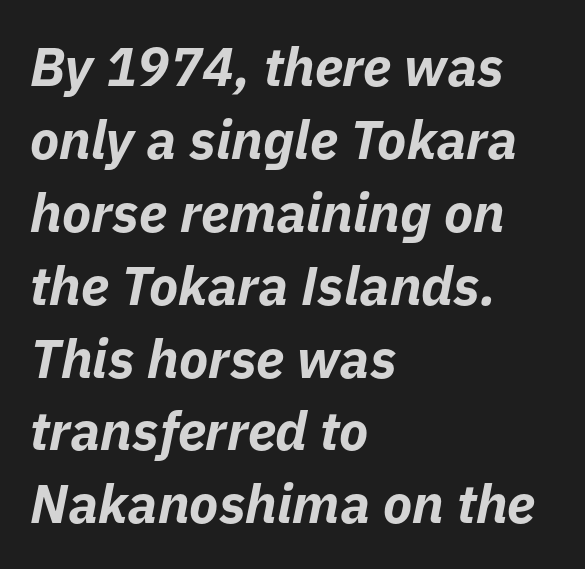
The image shows 54 px bold type, italic (leaning right); set left-aligned, normal line spacing (1.35x), normal letter spacing, not underlined; low stroke contrast and a medium x-height.
